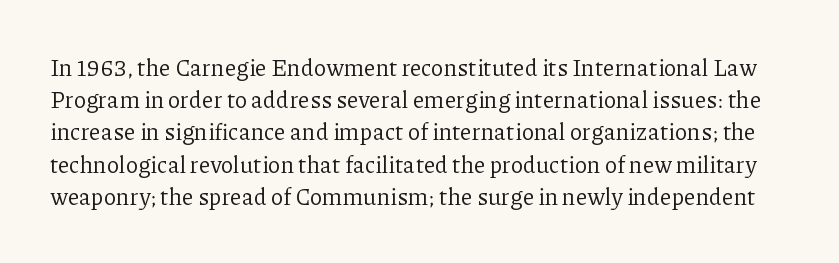
Q: Is the text bold? A: No.
Q: Is the text italic (slanted)? A: No, it is upright.
Q: Is the text underlined? A: No.
Q: Is the spacing between letters normal or unusually wide? A: Normal.
Q: Is the spacing between lines tight, normal or loose? A: Normal.
